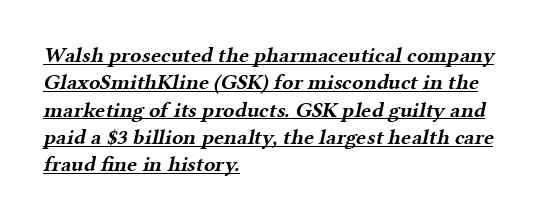
{"bold": "yes", "underline": "yes", "align": "left", "line_spacing": "normal", "line_spacing_ratio": 1.3, "letter_spacing": "normal", "letter_spacing_em": 0.0, "glyph_px": 21}
